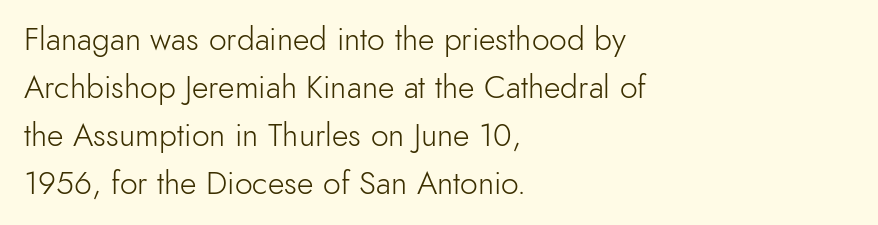
The image shows 32 px light sans-serif type, upright; set left-aligned, normal line spacing (1.5x), normal letter spacing, not underlined; a small x-height.
